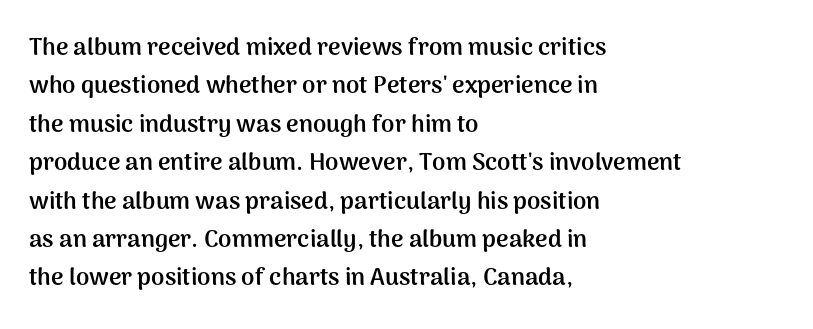
Check the space under the baseline: it is left empty. A classic flush-left, rag-right setting is used for this passage. These lines sit exactly where default settings would place them. Students, note that the glyphs here touch the page at normal intervals. The type sits square on the baseline with zero lean.
